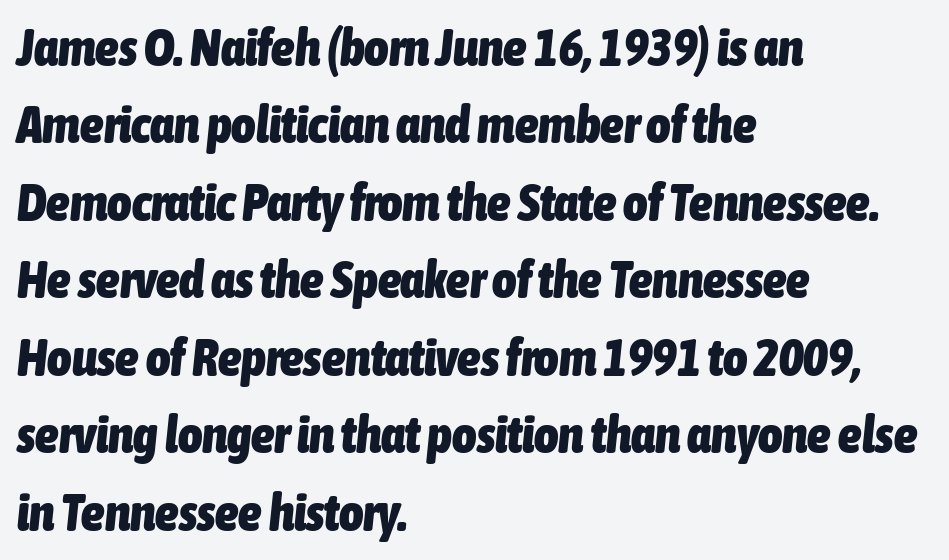
The image shows 52 px heavy, condensed type, italic (leaning right); set left-aligned, normal line spacing (1.49x), normal letter spacing, not underlined; low stroke contrast and a medium x-height.
